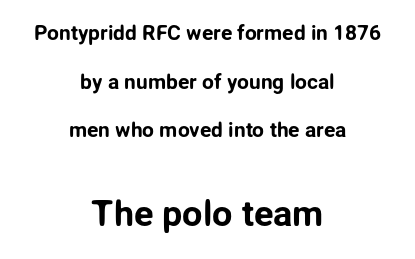
Has an underline been added? It has not. Rendered with straight, roman letterforms. The face used here appears at its bigger size in the lower chunk. Caption: standard tracking, unaltered. Is the block centered? Yes — each line is placed symmetrically about the middle.
